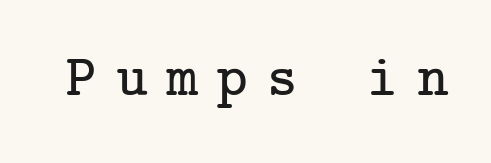
The glyphs are unaccompanied by any horizontal stroke below them. Look at the bottom of the vertical strokes: they flare into serifs here. In terms of posture, this sample is upright. The rendering inserts visible extra space after every character.
